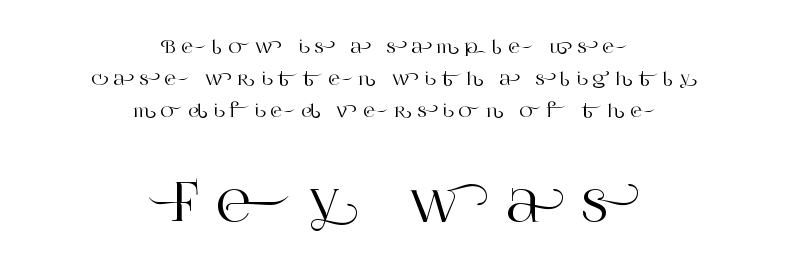
The letters advance in unequal steps, a hallmark of proportional type. Leftover space on each line is divided equally before and after the words. Are there feet on the stems? There are — it's a serif. In terms of posture, this sample is upright. Lines of text with bare space underneath.
